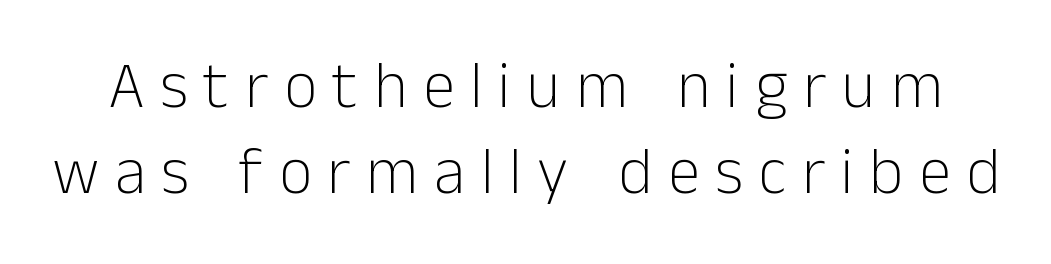
{"serif": "no", "italic": "no", "bold": "no", "weight": "light", "width": "normal", "stroke_contrast": "low", "x_height": "medium", "monospaced": "no", "underline": "no", "line_spacing": "normal", "line_spacing_ratio": 1.32, "letter_spacing": "wide", "letter_spacing_em": 0.24, "glyph_px": 65}
